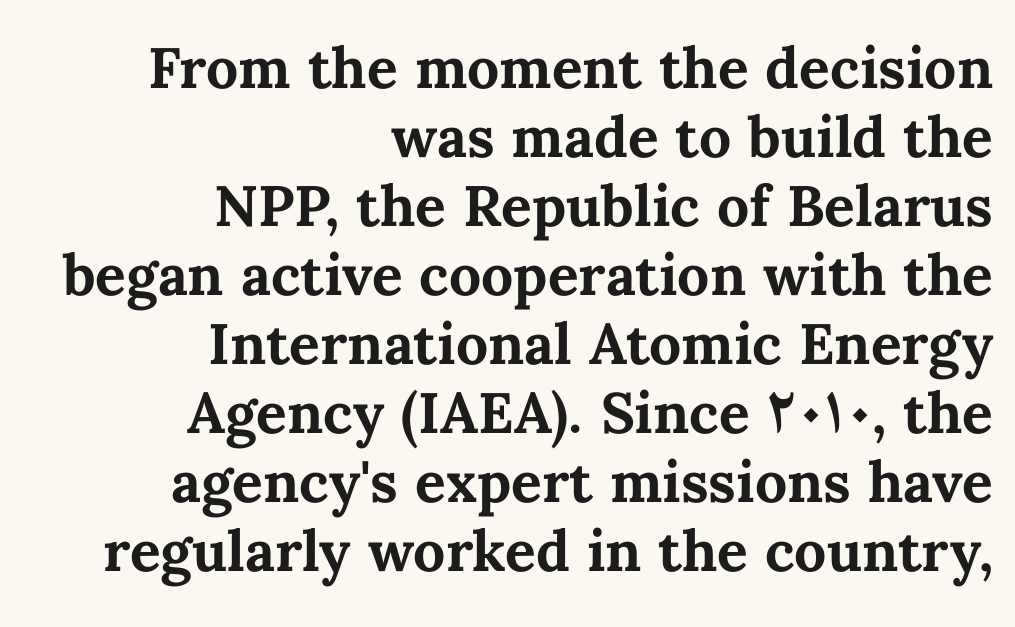
Heavy, bold letterforms. The rendering uses natural spacing where letterforms have individual widths. Rendered with straight, roman letterforms. Honestly, there is no underline to notice here at all. Characters follow at the spacing the type designer built in. This sample is right-justified, so line beginnings fall wherever the words allow.
